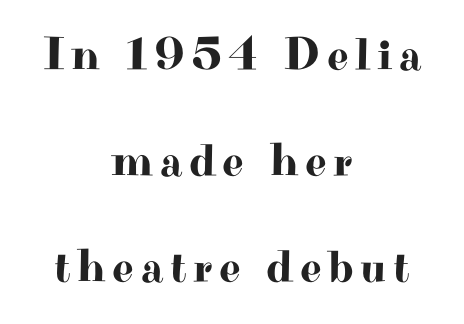
Q: Is the text italic (slanted)? A: No, it is upright.
Q: Is the typeface a serif or a sans-serif typeface? A: Serif.
Q: Is the text underlined? A: No.
Q: How is the paragraph aligned? A: Centered.
Q: Is the spacing between lines tight, normal or loose? A: Loose.
Q: Width (condensed, normal, or wide)? A: Wide.
Q: Stroke contrast? A: High.
Q: x-height? A: Small.
Q: Monospaced? A: No.
